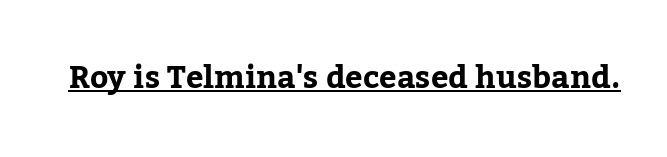
{"serif": "yes", "italic": "no", "width": "normal", "stroke_contrast": "low", "x_height": "medium", "monospaced": "no", "underline": "yes", "letter_spacing": "normal", "letter_spacing_em": 0.0, "glyph_px": 31}
